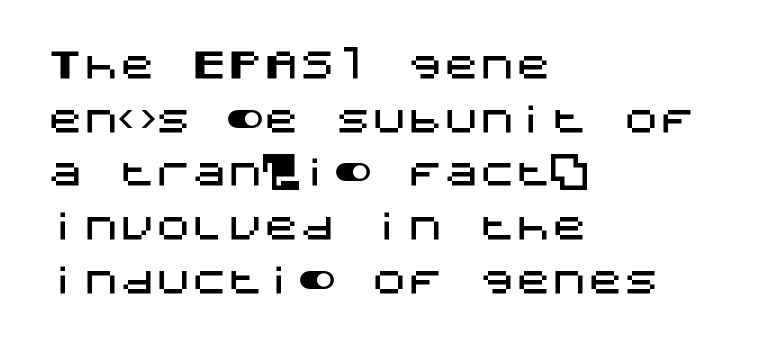
{"serif": "no", "italic": "no", "width": "normal", "stroke_contrast": "medium", "x_height": "large", "underline": "no", "align": "left", "line_spacing": "normal", "line_spacing_ratio": 1.49, "letter_spacing": "normal", "letter_spacing_em": 0.0, "glyph_px": 36}
